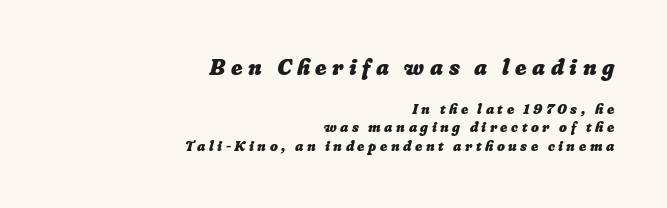
Q: Is the text bold? A: Yes.
Q: Is the text underlined? A: No.
Q: How is the paragraph aligned? A: Right-aligned.
Q: Is the spacing between letters normal or unusually wide? A: Unusually wide.
Q: Is the spacing between lines tight, normal or loose? A: Normal.
Q: Which block of text is set in a larger size, the first (top) or the second (bottom)? A: The first (top) one.
